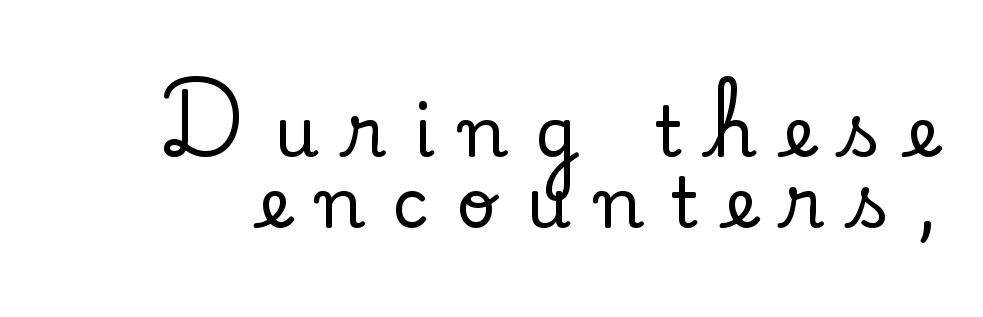
The characters display serif detailing at their extremities. One glance says dense: line gaps are narrower than usual. The font's upright variant was chosen for this text. What stands out about the letter spacing? Its width — letters are far apart. Only glyphs here, with clear space below each row.
